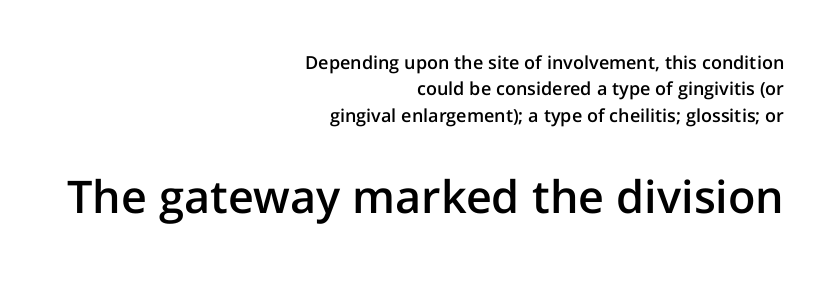
The image shows 45 px semibold sans-serif type, upright; set right-aligned, normal line spacing (1.46x), normal letter spacing, not underlined; the second (bottom) block is 2.5x larger; low stroke contrast and a medium x-height.
